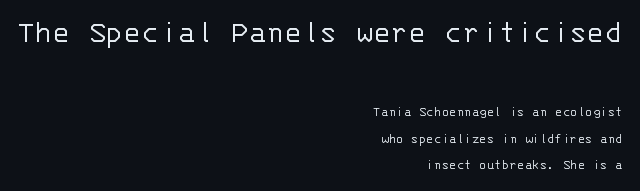
Q: Is the text bold? A: No.
Q: Is the text italic (slanted)? A: No, it is upright.
Q: Is the typeface a serif or a sans-serif typeface? A: Sans-serif.
Q: Is the text underlined? A: No.
Q: How is the paragraph aligned? A: Right-aligned.
Q: Is the spacing between letters normal or unusually wide? A: Normal.
Q: Which block of text is set in a larger size, the first (top) or the second (bottom)? A: The first (top) one.
Q: Width (condensed, normal, or wide)? A: Normal.
Q: Stroke contrast? A: Low.
Q: x-height? A: Large.
Q: Monospaced? A: Yes.
